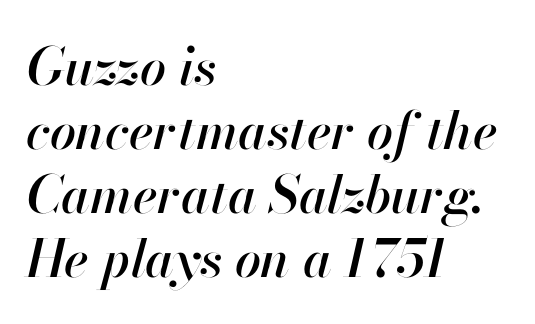
The face used here is proportionally spaced, like ordinary book or web type. Only glyphs here, with clear space below each row. Observe the ordinary spacing: letters are neighbours, not strangers. The rendering anchors every line to the left-hand side. It's the slanting kind of type.
